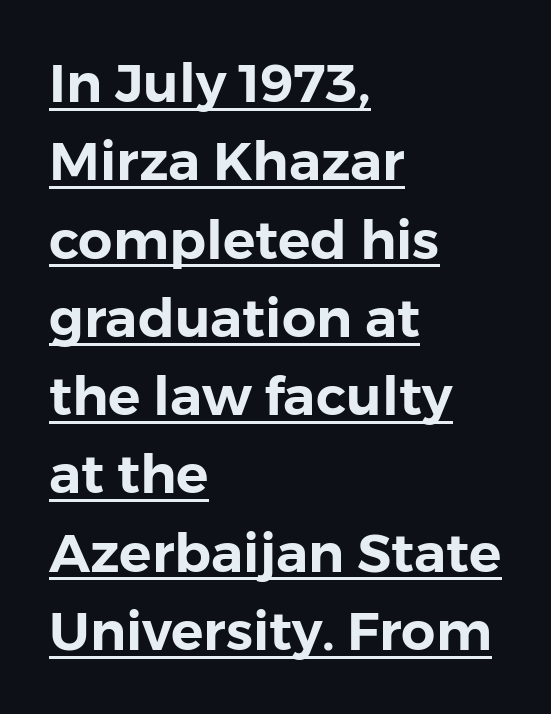
{"serif": "no", "italic": "no", "width": "normal", "stroke_contrast": "low", "x_height": "medium", "monospaced": "no", "underline": "yes", "align": "left", "line_spacing": "normal", "line_spacing_ratio": 1.45, "letter_spacing": "normal", "letter_spacing_em": 0.0, "glyph_px": 54}
